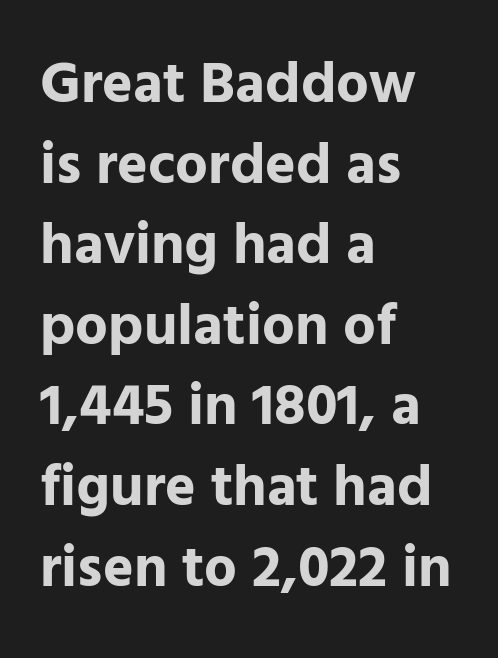
The image shows 58 px bold sans-serif type, upright; set left-aligned, normal line spacing (1.39x), normal letter spacing, not underlined; low stroke contrast and a medium x-height.
